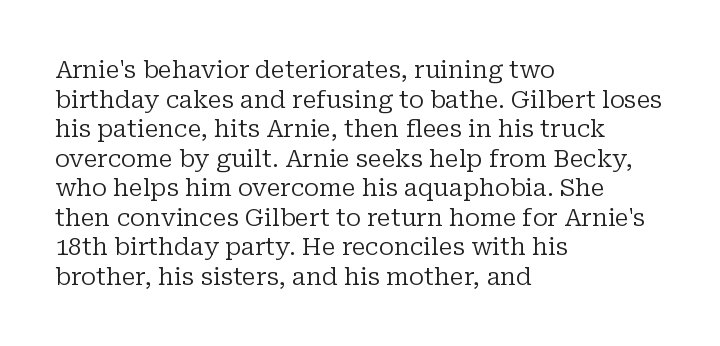
Q: Is the text bold? A: No.
Q: Is the text italic (slanted)? A: No, it is upright.
Q: Is the text underlined? A: No.
Q: How is the paragraph aligned? A: Left-aligned.
Q: Is the spacing between letters normal or unusually wide? A: Normal.
